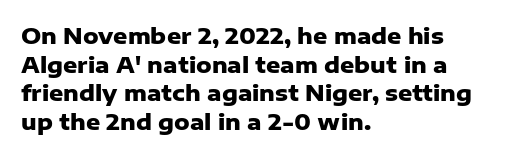
Q: Is the text bold? A: Yes.
Q: Is the text italic (slanted)? A: No, it is upright.
Q: Is the text underlined? A: No.
Q: How is the paragraph aligned? A: Left-aligned.
Q: Is the spacing between letters normal or unusually wide? A: Normal.
Q: Is the spacing between lines tight, normal or loose? A: Normal.
